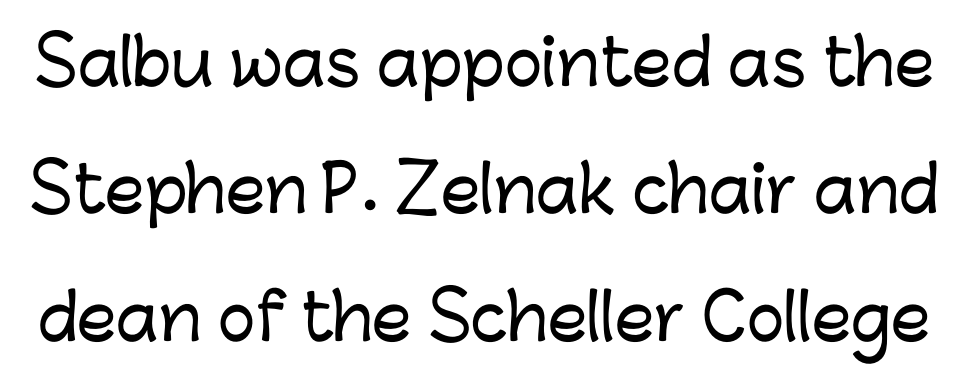
Q: Is the text italic (slanted)? A: No, it is upright.
Q: Is the typeface a serif or a sans-serif typeface? A: Sans-serif.
Q: Is the text underlined? A: No.
Q: Is the spacing between letters normal or unusually wide? A: Normal.
Q: Is the spacing between lines tight, normal or loose? A: Loose.
Q: Width (condensed, normal, or wide)? A: Normal.
Q: Stroke contrast? A: Low.
Q: x-height? A: Medium.
Q: Monospaced? A: No.
